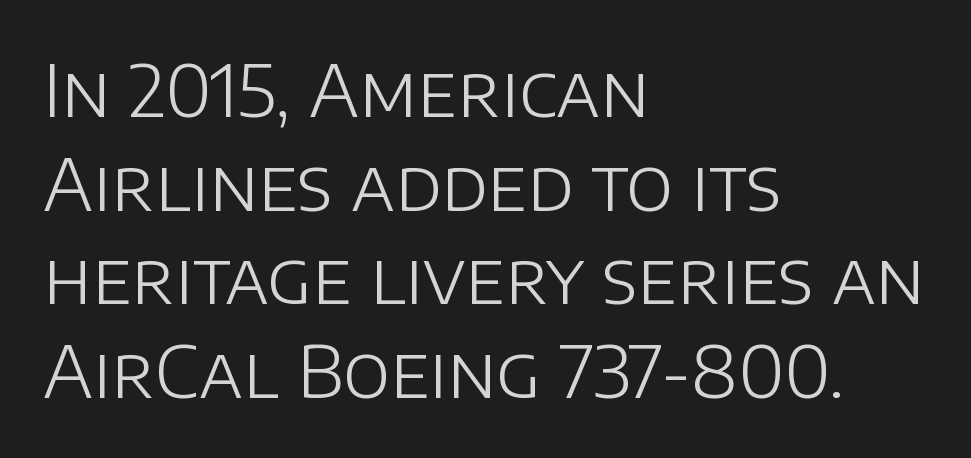
{"serif": "no", "italic": "no", "bold": "no", "weight": "light", "width": "normal", "stroke_contrast": "low", "x_height": "large", "monospaced": "no", "underline": "no", "align": "left", "line_spacing": "normal", "line_spacing_ratio": 1.32, "letter_spacing": "normal", "letter_spacing_em": 0.0, "glyph_px": 71}
